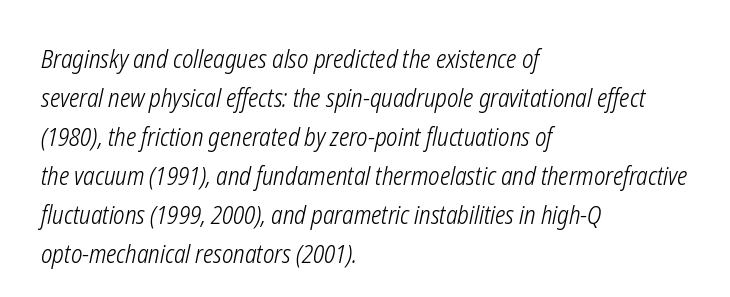
The letters look calm and open, with moderate or lighter stems. Spacing between characters is what you'd get straight out of the box. Looking at the ascenders, they clearly lean. Evenly set lines give the paragraph a standard silhouette.
